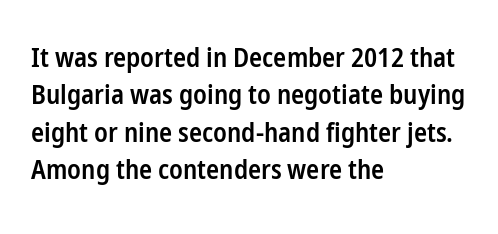
The image shows 27 px text type, upright; set left-aligned, normal line spacing (1.38x), normal letter spacing, not underlined.
